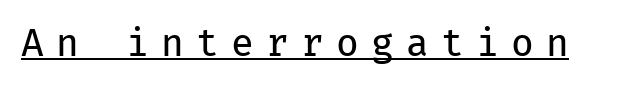
The tracking jumps out immediately: characters are airy and widely separated. The font family rendered here belongs to the sans-serif group. Every character here occupies the same horizontal width, giving the sample a typewriter-like rhythm. Heaviness? Minimal to ordinary, like unemphasized prose.
